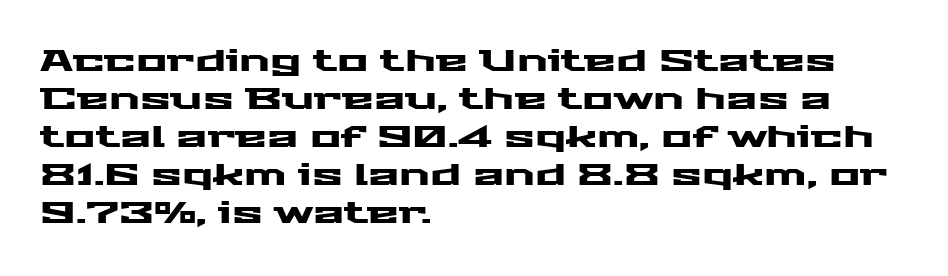
The designer left line spacing at the default. No word sits above an underline. These lines are composed in type without serifs. Nope, not italic — everything's standing straight. These lines are rendered in a variable-pitch font.
